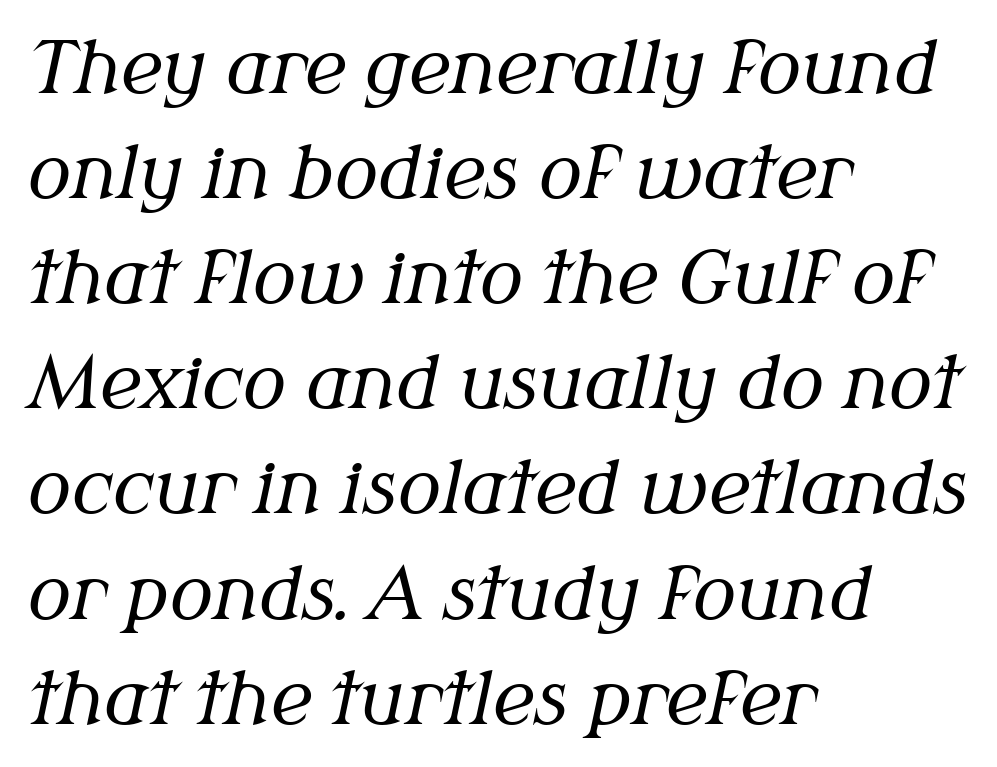
{"serif": "yes", "italic": "yes", "lean": "right", "slant_degrees": 12, "bold": "no", "weight": "regular", "width": "normal", "stroke_contrast": "medium", "x_height": "medium", "monospaced": "no", "underline": "no", "align": "left", "line_spacing": "normal", "line_spacing_ratio": 1.46, "letter_spacing": "normal", "letter_spacing_em": 0.0, "glyph_px": 72}
